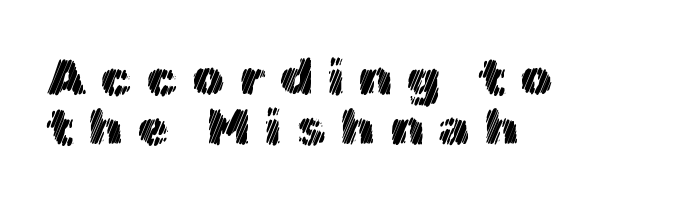
Q: Is the text italic (slanted)? A: No, it is upright.
Q: Is the text underlined? A: No.
Q: How is the paragraph aligned? A: Left-aligned.
Q: Is the spacing between letters normal or unusually wide? A: Unusually wide.
Q: Is the spacing between lines tight, normal or loose? A: Tight.
Q: Width (condensed, normal, or wide)? A: Normal.
Q: x-height? A: Medium.
Q: Monospaced? A: No.
